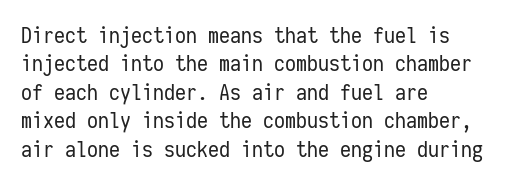
The image shows 22 px text type, upright; set left-aligned, normal line spacing (1.29x), normal letter spacing, not underlined.
